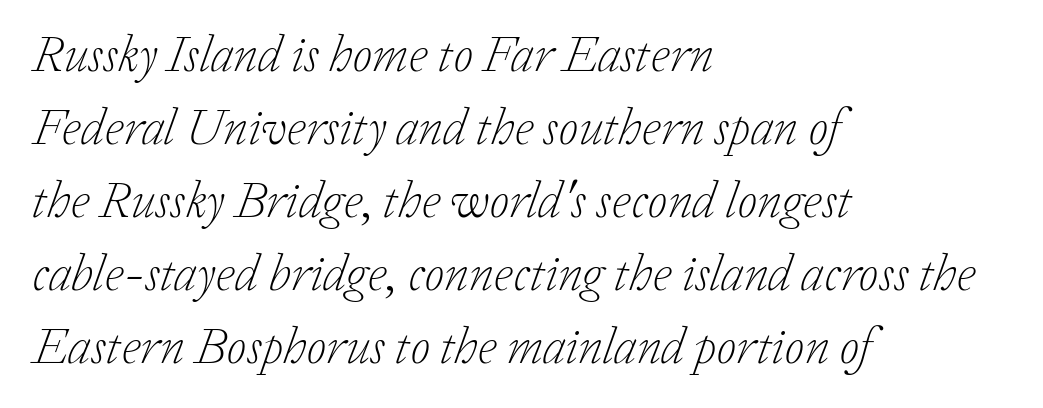
Q: Is the text bold? A: No.
Q: Is the text italic (slanted)? A: Yes, it leans right by about 20 degrees.
Q: Is the typeface a serif or a sans-serif typeface? A: Serif.
Q: Is the text underlined? A: No.
Q: How is the paragraph aligned? A: Left-aligned.
Q: Is the spacing between letters normal or unusually wide? A: Normal.
Q: Is the spacing between lines tight, normal or loose? A: Normal.
Q: Width (condensed, normal, or wide)? A: Normal.
Q: Stroke contrast? A: Low.
Q: x-height? A: Medium.
Q: Monospaced? A: No.
